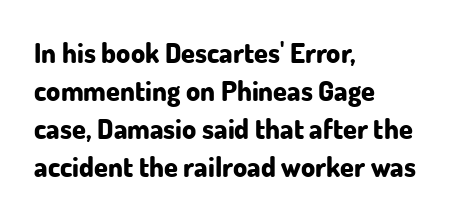
{"serif": "no", "italic": "no", "bold": "yes", "weight": "bold", "width": "normal", "stroke_contrast": "low", "x_height": "small", "monospaced": "no", "underline": "no", "align": "left", "line_spacing": "normal", "line_spacing_ratio": 1.36, "letter_spacing": "normal", "letter_spacing_em": 0.0, "glyph_px": 28}
